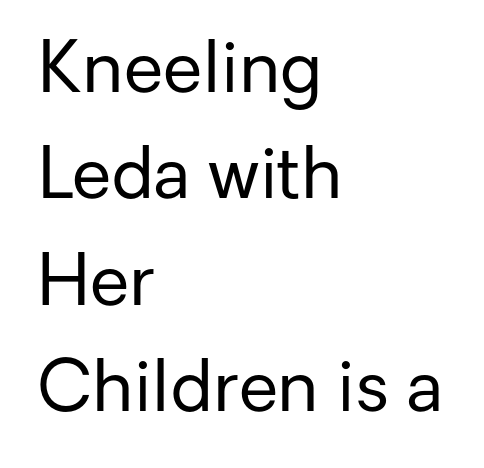
{"serif": "no", "italic": "no", "bold": "no", "weight": "regular", "width": "normal", "stroke_contrast": "low", "x_height": "medium", "monospaced": "no", "underline": "no", "align": "left", "line_spacing": "normal", "line_spacing_ratio": 1.5, "letter_spacing": "normal", "letter_spacing_em": 0.0, "glyph_px": 71}
